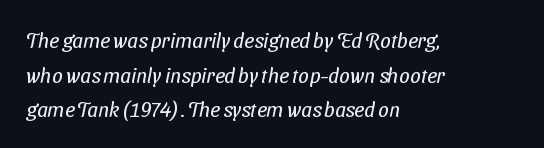
{"bold": "no", "underline": "no", "align": "left", "line_spacing": "normal", "line_spacing_ratio": 1.65, "letter_spacing": "normal", "letter_spacing_em": 0.0, "glyph_px": 21}
